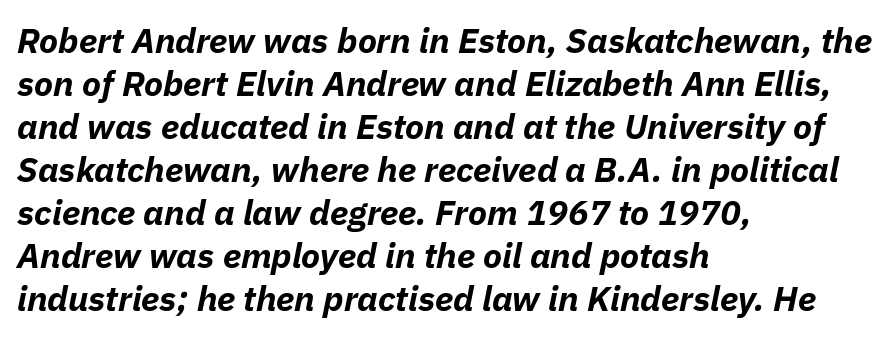
Q: Is the text bold? A: Yes.
Q: Is the text italic (slanted)? A: Yes, it leans right by about 11 degrees.
Q: Is the text underlined? A: No.
Q: How is the paragraph aligned? A: Left-aligned.
Q: Is the spacing between letters normal or unusually wide? A: Normal.
Q: Width (condensed, normal, or wide)? A: Normal.
Q: Stroke contrast? A: Low.
Q: x-height? A: Medium.
Q: Monospaced? A: No.
